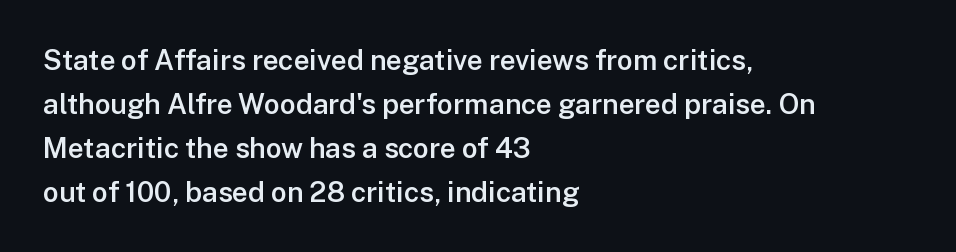
Q: Is the text bold? A: Semi-bold.
Q: Is the text italic (slanted)? A: No, it is upright.
Q: Is the typeface a serif or a sans-serif typeface? A: Sans-serif.
Q: Is the text underlined? A: No.
Q: How is the paragraph aligned? A: Left-aligned.
Q: Is the spacing between letters normal or unusually wide? A: Normal.
Q: Is the spacing between lines tight, normal or loose? A: Normal.
Q: Width (condensed, normal, or wide)? A: Normal.
Q: Stroke contrast? A: Low.
Q: x-height? A: Medium.
Q: Monospaced? A: No.
